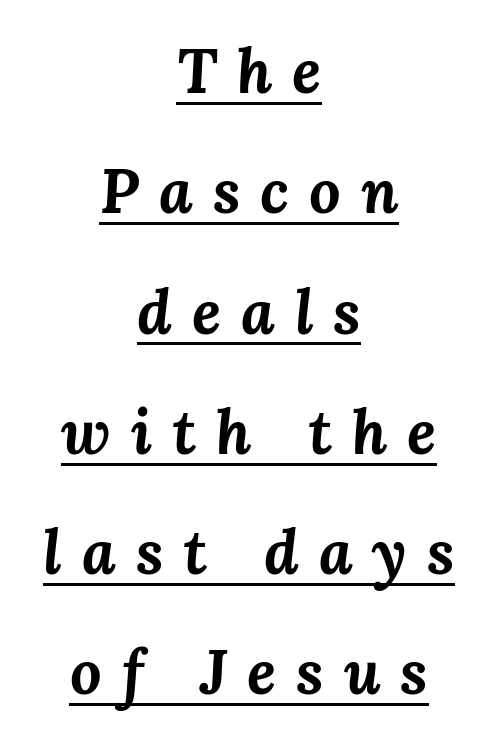
The letters are spread apart with noticeably loose tracking. As a designer I'd log this as weight 700, bold. The glyphs are accompanied by a horizontal stroke just below them. Reading down the block, each line starts at a different indent, mirrored at its end. Looks like regular typesetting: each glyph gets only the width it needs. The lines are spread far apart with generous leading.
